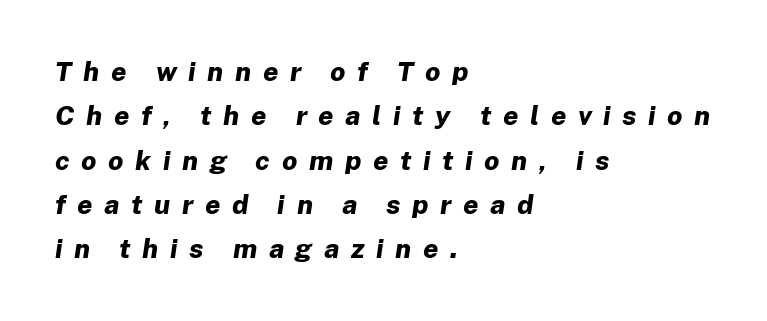
The horizontal fit of the characters is loose and conspicuously gappy. The text block is weighted toward the left margin, trailing off unevenly rightward. The specimen reads as italic at a glance. Heavy-handed strokes throughout: this text is bold. Rows of type keep a routine distance in the vertical direction.
